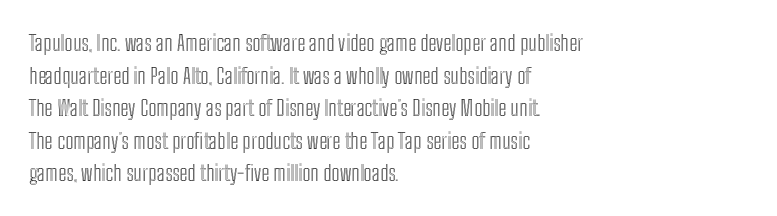
The string is rendered with underlining switched off. Successive baselines arrive at the customary interval. The paragraph shown leans on its left margin. Do the letters lean? They stand straight. The passage shown has conventional tracking throughout.
